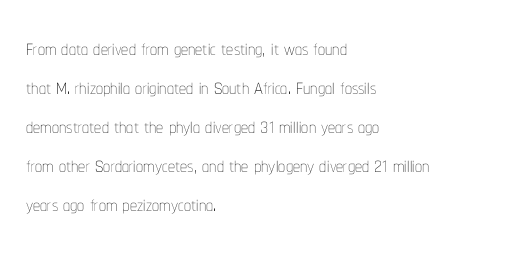
The image shows 28 px thin, condensed type, upright; set left-aligned, normal line spacing (1.39x), normal letter spacing, not underlined; low stroke contrast and a medium x-height.
